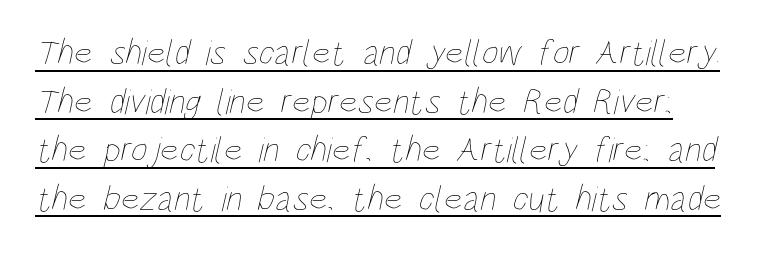
This block has exactly the height ordinary leading produces. Stems and bowls with no extra thickness — not bold. Honestly, the letter spacing is just normal — you wouldn't notice it. The lettering is marked with a stroke running underneath it.
